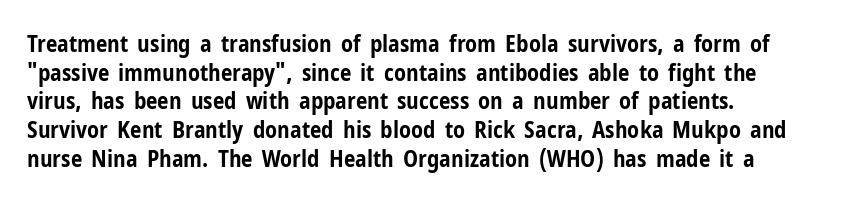
In CSS terms this would be text-align: left. On the weight axis this lands at bold, roughly 700. No word sits above an underline. Regarding leading, the lines here are spaced in the standard way. Quick note: not italic, upright. Glyph-to-glyph distance matches everyday printed text.
